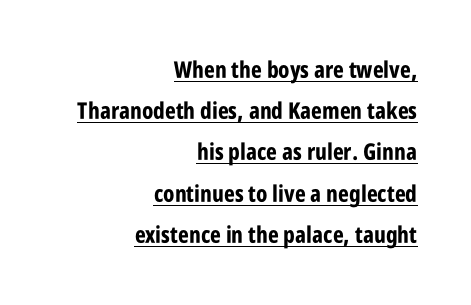
Q: Is the text bold? A: Yes.
Q: Is the text italic (slanted)? A: No, it is upright.
Q: Is the text underlined? A: Yes.
Q: How is the paragraph aligned? A: Right-aligned.
Q: Is the spacing between letters normal or unusually wide? A: Normal.
